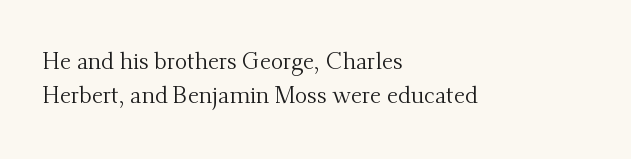
Q: Is the text bold? A: No.
Q: Is the text italic (slanted)? A: No, it is upright.
Q: Is the text underlined? A: No.
Q: How is the paragraph aligned? A: Left-aligned.
Q: Is the spacing between letters normal or unusually wide? A: Normal.
Q: Is the spacing between lines tight, normal or loose? A: Normal.
